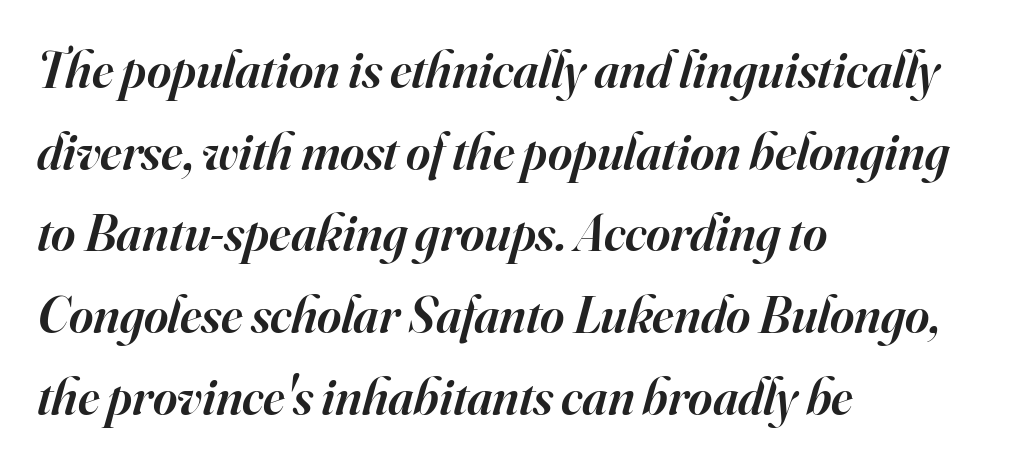
Q: Is the text bold? A: Semi-bold.
Q: Is the text italic (slanted)? A: Yes, it leans right by about 16 degrees.
Q: Is the typeface a serif or a sans-serif typeface? A: Serif.
Q: Is the text underlined? A: No.
Q: How is the paragraph aligned? A: Left-aligned.
Q: Is the spacing between letters normal or unusually wide? A: Normal.
Q: Is the spacing between lines tight, normal or loose? A: Normal.
Q: Width (condensed, normal, or wide)? A: Normal.
Q: Stroke contrast? A: High.
Q: x-height? A: Small.
Q: Monospaced? A: No.
